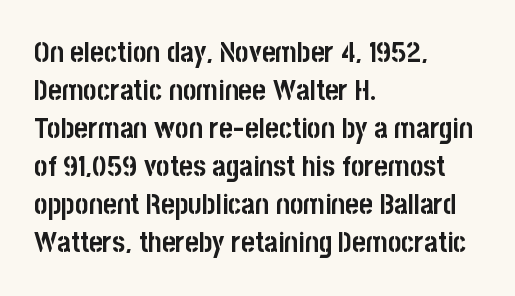
Think of a printed novel: that variable character pitch is what you see here. If you drew a ruler down the left edge, every line would touch it. The characters display no serif detailing; their extremities are plain. This sample keeps an unexceptional amount of space between lines. Upright lettering throughout. Plain, unruled lines of type.
